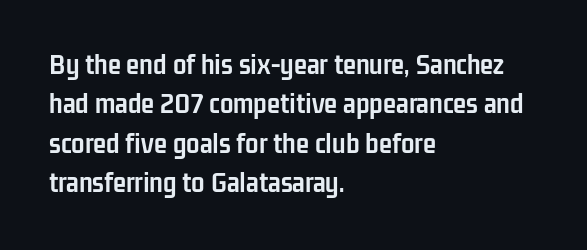
Q: Is the text bold? A: Yes.
Q: Is the text italic (slanted)? A: No, it is upright.
Q: Is the typeface a serif or a sans-serif typeface? A: Sans-serif.
Q: Is the text underlined? A: No.
Q: How is the paragraph aligned? A: Left-aligned.
Q: Is the spacing between letters normal or unusually wide? A: Normal.
Q: Is the spacing between lines tight, normal or loose? A: Normal.
Q: Width (condensed, normal, or wide)? A: Condensed.
Q: Stroke contrast? A: Low.
Q: x-height? A: Medium.
Q: Monospaced? A: No.
